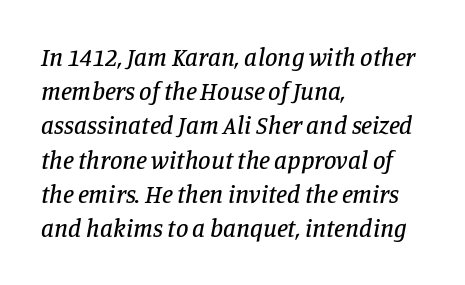
The image shows 25 px text type, italic (leaning right); set left-aligned, normal line spacing (1.37x), normal letter spacing, not underlined.
